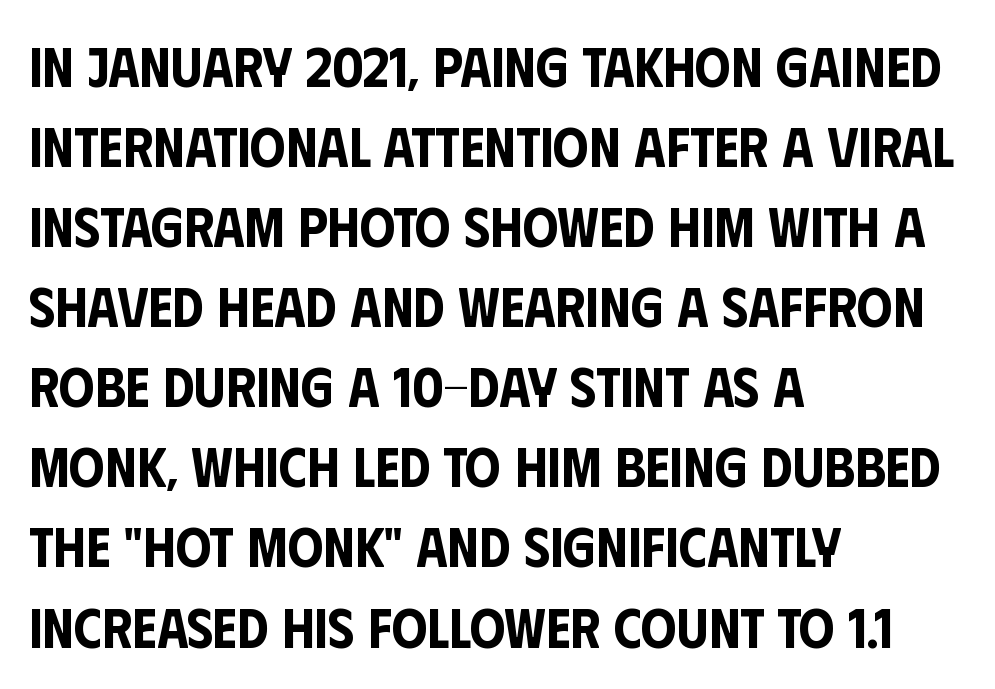
Q: Is the text italic (slanted)? A: No, it is upright.
Q: Is the typeface a serif or a sans-serif typeface? A: Sans-serif.
Q: Is the text underlined? A: No.
Q: How is the paragraph aligned? A: Left-aligned.
Q: Is the spacing between letters normal or unusually wide? A: Normal.
Q: Is the spacing between lines tight, normal or loose? A: Normal.
Q: Width (condensed, normal, or wide)? A: Condensed.
Q: Stroke contrast? A: Low.
Q: x-height? A: Large.
Q: Monospaced? A: No.
